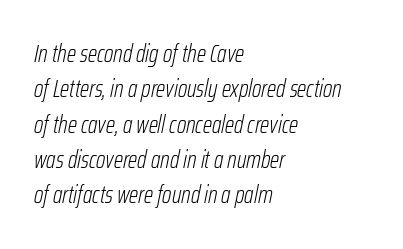
Has an underline been added? It has not. Line starts are locked; line ends wander. Spacing between characters is what you'd get straight out of the box. Observe the lean: these are italic letterforms. A quiet, ordinary-to-light weight characterises the typeface. Quick note: interline space is typical.
